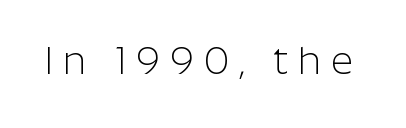
{"serif": "no", "italic": "no", "bold": "no", "weight": "light", "width": "normal", "stroke_contrast": "low", "x_height": "medium", "monospaced": "no", "underline": "no", "letter_spacing": "wide", "letter_spacing_em": 0.25, "glyph_px": 39}
